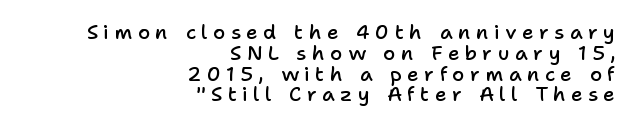
{"italic": "no", "bold": "semi", "underline": "no", "align": "right", "line_spacing": "tight", "line_spacing_ratio": 1.04, "letter_spacing": "wide", "letter_spacing_em": 0.27, "glyph_px": 20}
